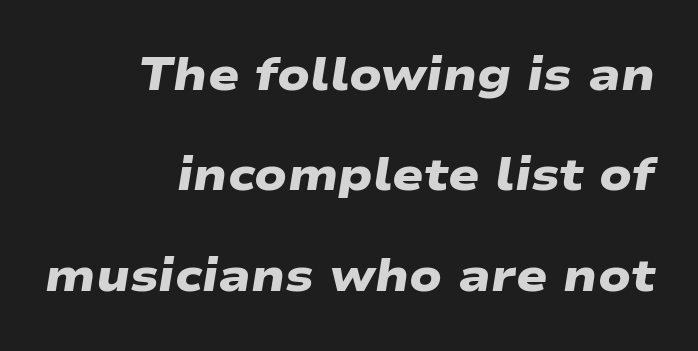
The image shows 46 px heavy, wide sans-serif type; set right-aligned, loose line spacing (2.18x), normal letter spacing, not underlined; low stroke contrast and a medium x-height.
